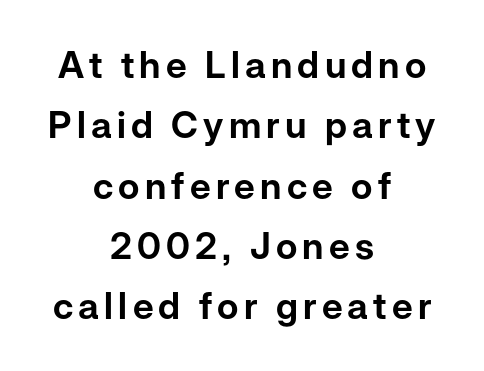
The image shows 37 px sans-serif type, upright; set centered, normal line spacing (1.63x), not underlined; low stroke contrast and a medium x-height.
